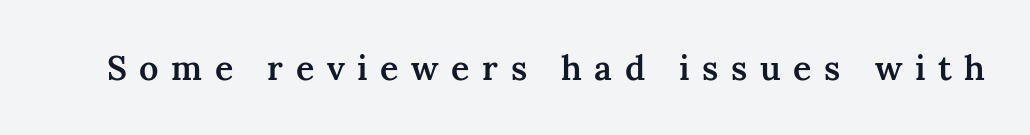
The image shows 34 px semibold serif type, upright; set unusually wide letter spacing (+0.37 em), not underlined; medium stroke contrast and a medium x-height.
